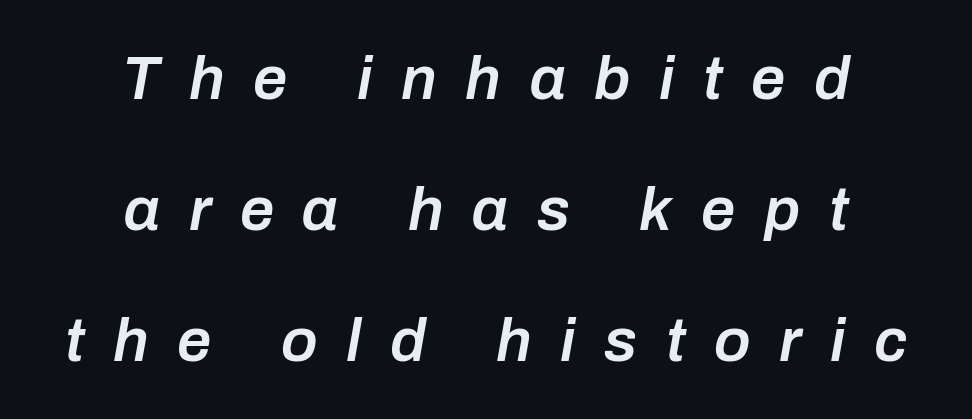
Look at the stroke-to-counter ratio: somewhat heavy, a semibold. The setting favours the middle, as headings and verse often do. Is the letter spacing exaggerated? Yes — the characters are pushed far apart. One glance says open: line gaps are wider than usual. Note the varied advance widths — an 'i' is clearly narrower than an 'm'.
